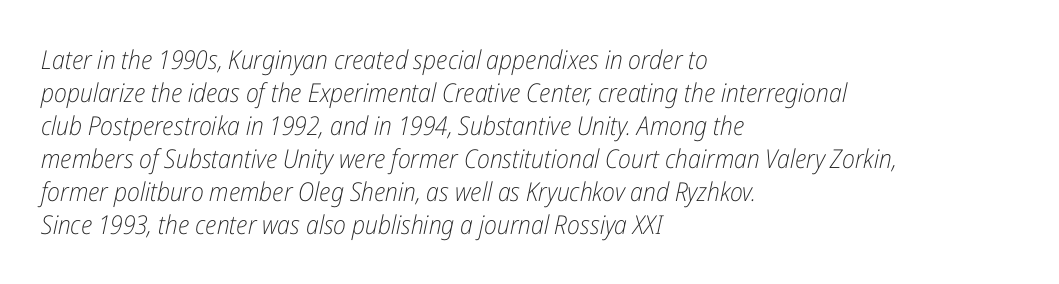
Q: Is the text bold? A: No.
Q: Is the text italic (slanted)? A: Yes, it leans right by about 12 degrees.
Q: Is the text underlined? A: No.
Q: How is the paragraph aligned? A: Left-aligned.
Q: Is the spacing between letters normal or unusually wide? A: Normal.
Q: Is the spacing between lines tight, normal or loose? A: Normal.
